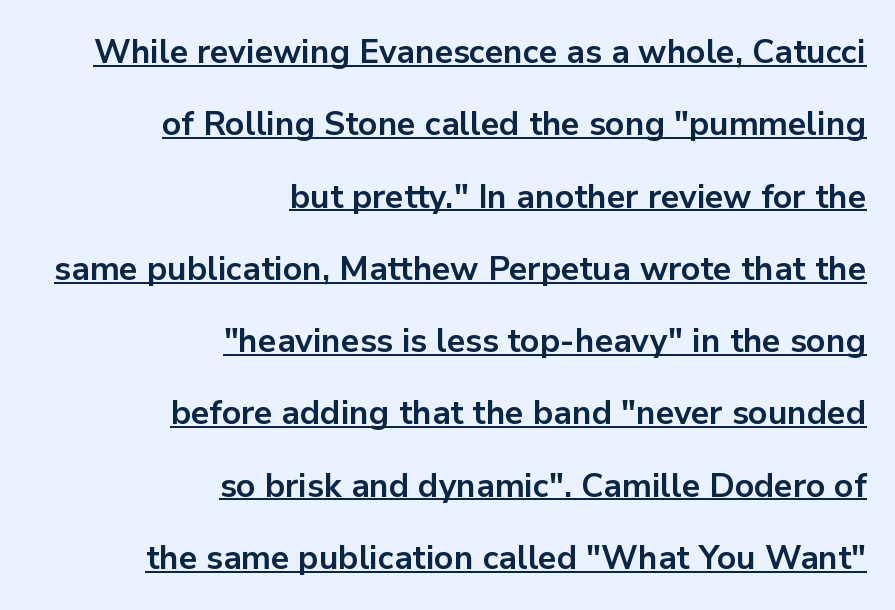
{"serif": "no", "italic": "no", "bold": "yes", "weight": "bold", "width": "normal", "stroke_contrast": "low", "x_height": "medium", "monospaced": "no", "underline": "yes", "align": "right", "line_spacing": "loose", "line_spacing_ratio": 2.19, "letter_spacing": "normal", "letter_spacing_em": 0.0, "glyph_px": 33}
